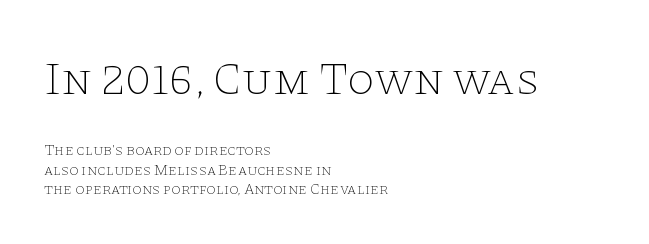
Q: Is the text bold? A: No.
Q: Is the text italic (slanted)? A: No, it is upright.
Q: Is the typeface a serif or a sans-serif typeface? A: Serif.
Q: Is the text underlined? A: No.
Q: How is the paragraph aligned? A: Left-aligned.
Q: Is the spacing between letters normal or unusually wide? A: Normal.
Q: Is the spacing between lines tight, normal or loose? A: Normal.
Q: Which block of text is set in a larger size, the first (top) or the second (bottom)? A: The first (top) one.
Q: Width (condensed, normal, or wide)? A: Wide.
Q: Stroke contrast? A: Low.
Q: x-height? A: Large.
Q: Monospaced? A: No.
